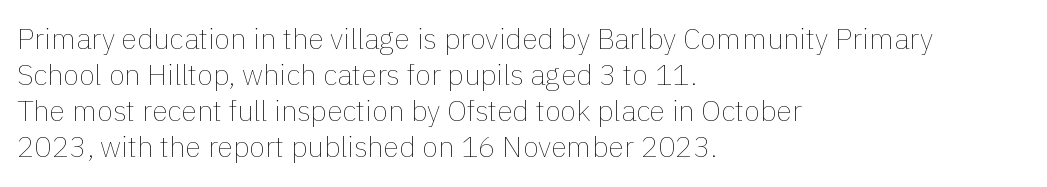
These lines are set flush left with a ragged right edge. Is this a fixed-width face? No — the glyphs have proportional, varying widths. The font sits on the lighter half of the weight spectrum, regular included. The specimen omits any rule beneath the text block's lines. The lettering holds an erect, upright posture throughout.
